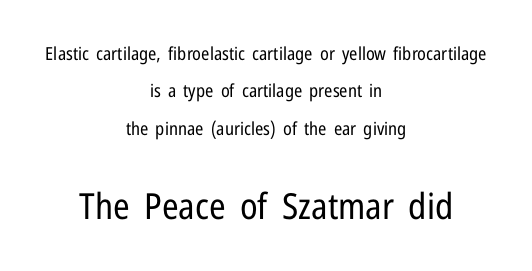
Q: Is the text bold? A: No.
Q: Is the text italic (slanted)? A: No, it is upright.
Q: Is the typeface a serif or a sans-serif typeface? A: Sans-serif.
Q: Is the text underlined? A: No.
Q: How is the paragraph aligned? A: Centered.
Q: Is the spacing between letters normal or unusually wide? A: Normal.
Q: Is the spacing between lines tight, normal or loose? A: Loose.
Q: Which block of text is set in a larger size, the first (top) or the second (bottom)? A: The second (bottom) one.
Q: Width (condensed, normal, or wide)? A: Condensed.
Q: Stroke contrast? A: Low.
Q: x-height? A: Medium.
Q: Monospaced? A: No.
